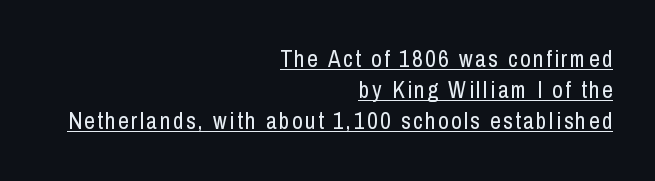
{"italic": "no", "bold": "no", "underline": "yes", "align": "right", "line_spacing": "normal", "line_spacing_ratio": 1.35, "glyph_px": 23}
